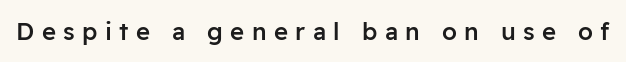
The image shows 24 px text type, upright; set unusually wide letter spacing (+0.31 em), not underlined.
